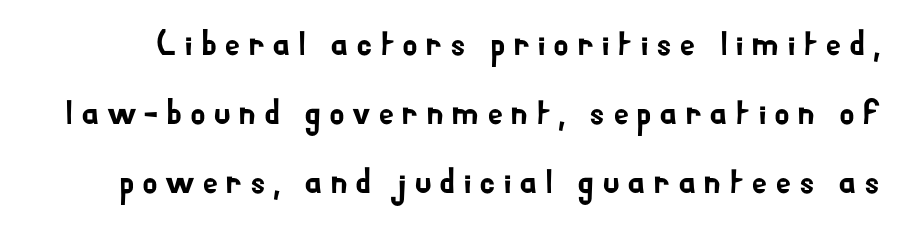
Q: Is the text italic (slanted)? A: No, it is upright.
Q: Is the typeface a serif or a sans-serif typeface? A: Sans-serif.
Q: Is the text underlined? A: No.
Q: Is the spacing between letters normal or unusually wide? A: Unusually wide.
Q: Is the spacing between lines tight, normal or loose? A: Loose.
Q: Width (condensed, normal, or wide)? A: Normal.
Q: Stroke contrast? A: Low.
Q: x-height? A: Small.
Q: Monospaced? A: No.
